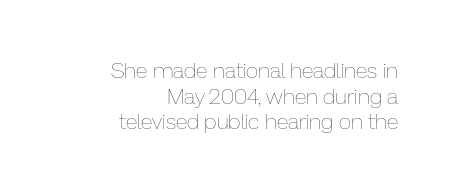
The image shows 22 px text type, upright; set right-aligned, line spacing 1.17x, normal letter spacing, not underlined.
